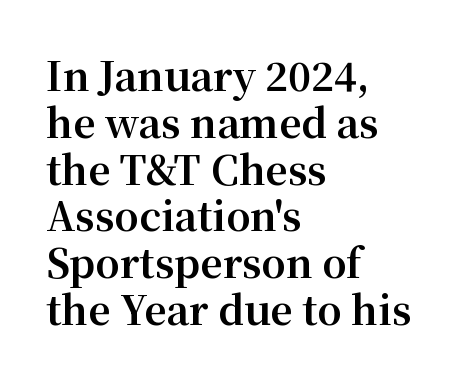
{"serif": "yes", "italic": "no", "bold": "yes", "weight": "bold", "width": "normal", "stroke_contrast": "medium", "x_height": "medium", "monospaced": "no", "underline": "no", "align": "left", "line_spacing_ratio": 1.2, "letter_spacing": "normal", "letter_spacing_em": 0.0, "glyph_px": 39}
